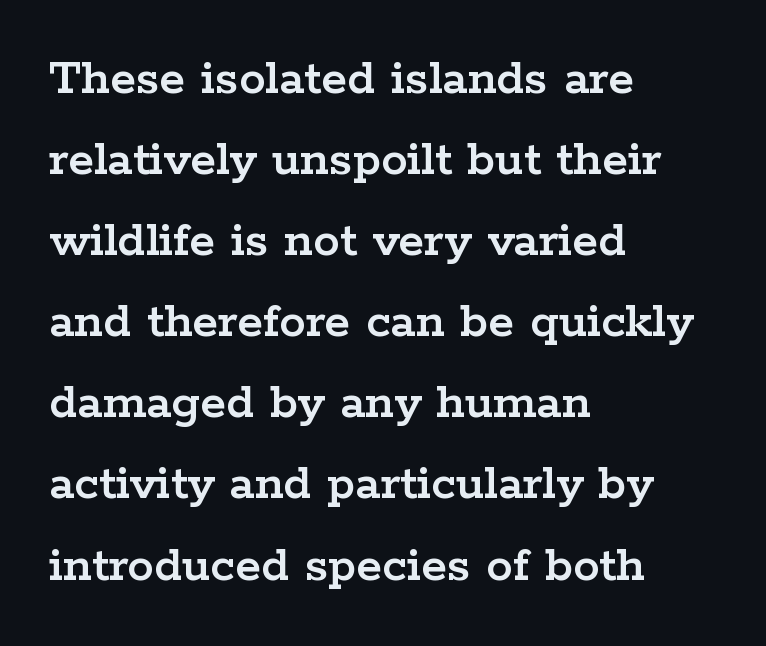
The space between consecutive lines is moderate. If you drew a line through each stem, it would be perfectly vertical. The setting favours the left margin, as ordinary paragraphs usually do. This rendering leaves character spacing at its baseline value. Letters rest on an invisible, unmarked baseline. Regarding serifs, this sample has them.
